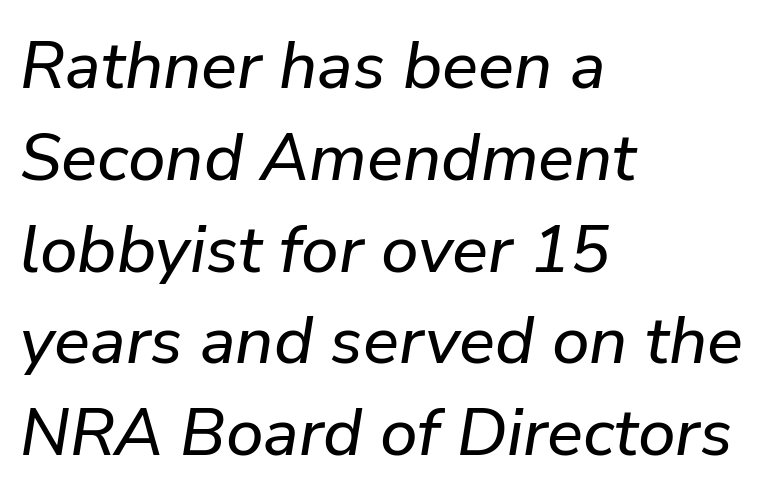
Q: Is the text italic (slanted)? A: Yes, it leans right by about 9 degrees.
Q: Is the text underlined? A: No.
Q: How is the paragraph aligned? A: Left-aligned.
Q: Is the spacing between letters normal or unusually wide? A: Normal.
Q: Is the spacing between lines tight, normal or loose? A: Normal.
Q: Width (condensed, normal, or wide)? A: Normal.
Q: Stroke contrast? A: Low.
Q: x-height? A: Medium.
Q: Monospaced? A: No.
